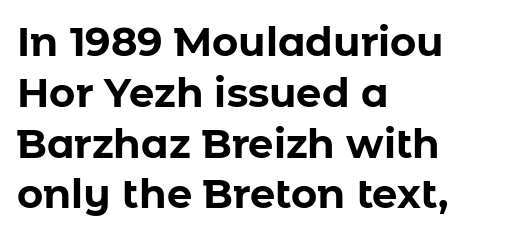
{"serif": "no", "italic": "no", "bold": "yes", "weight": "bold", "width": "normal", "stroke_contrast": "low", "x_height": "medium", "monospaced": "no", "underline": "no", "align": "left", "line_spacing": "normal", "line_spacing_ratio": 1.27, "letter_spacing": "normal", "letter_spacing_em": 0.0, "glyph_px": 40}
